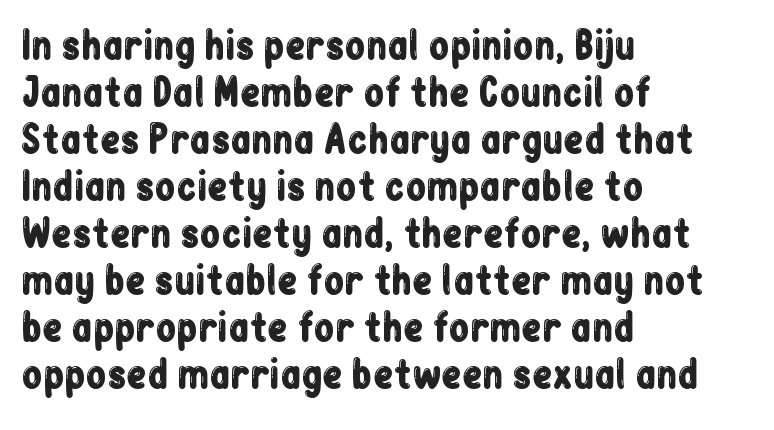
The image shows 37 px condensed sans-serif type, upright; set left-aligned, normal line spacing (1.27x), normal letter spacing, not underlined; low stroke contrast and a medium x-height.
